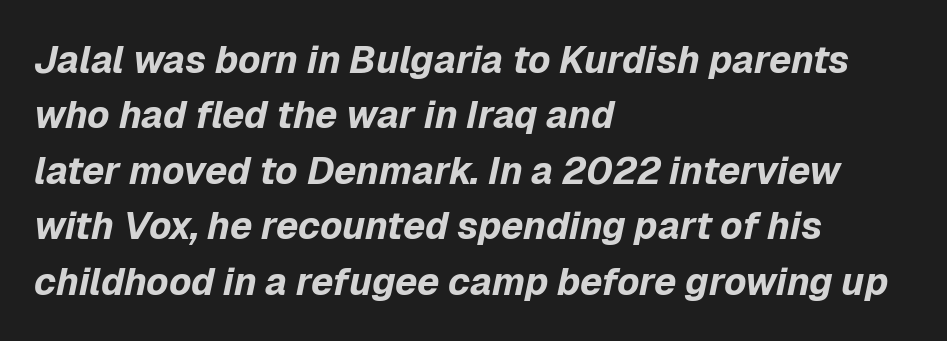
Q: Is the text bold? A: Yes.
Q: Is the text italic (slanted)? A: Yes, it leans right by about 12 degrees.
Q: Is the text underlined? A: No.
Q: How is the paragraph aligned? A: Left-aligned.
Q: Is the spacing between letters normal or unusually wide? A: Normal.
Q: Is the spacing between lines tight, normal or loose? A: Normal.
Q: Width (condensed, normal, or wide)? A: Normal.
Q: Stroke contrast? A: Low.
Q: x-height? A: Medium.
Q: Monospaced? A: No.
